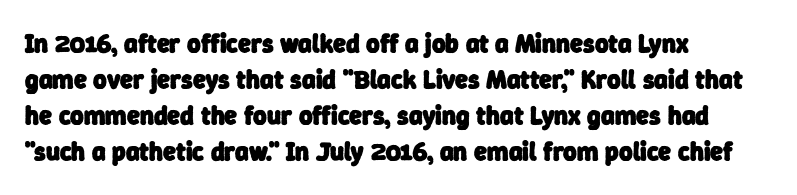
Q: Is the text bold? A: Yes.
Q: Is the text underlined? A: No.
Q: How is the paragraph aligned? A: Left-aligned.
Q: Is the spacing between letters normal or unusually wide? A: Normal.
Q: Is the spacing between lines tight, normal or loose? A: Normal.
